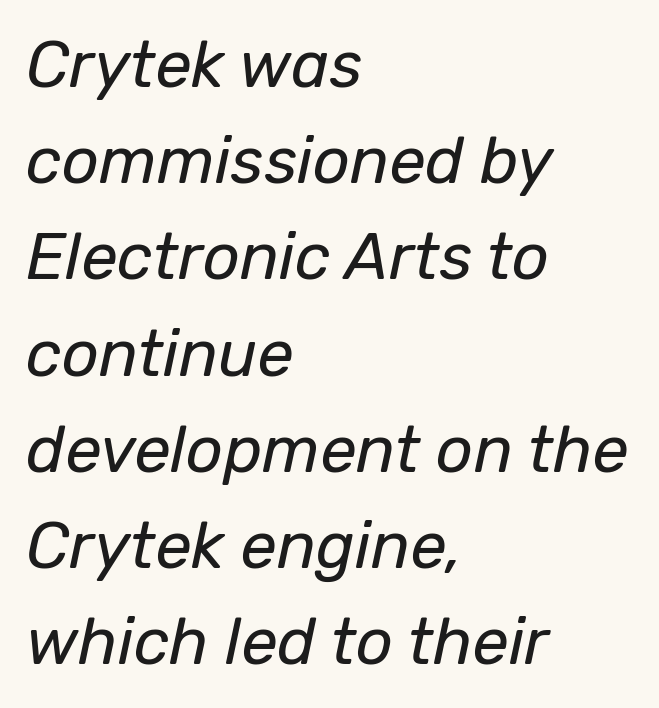
{"italic": "yes", "lean": "right", "slant_degrees": 12, "bold": "no", "weight": "regular", "width": "normal", "stroke_contrast": "low", "x_height": "medium", "monospaced": "no", "underline": "no", "align": "left", "line_spacing": "normal", "line_spacing_ratio": 1.48, "letter_spacing": "normal", "letter_spacing_em": 0.0, "glyph_px": 65}
